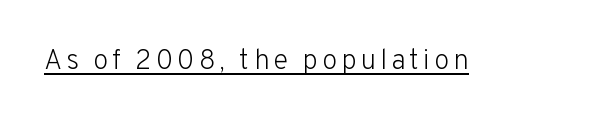
Posture: upright roman. Stroke thickness stays within the range of a standard reading face or lighter. Glance below the letters and you will spot a drawn line. Is this a fixed-width face? No — the glyphs have proportional, varying widths. This sample uses a sans-serif face.
